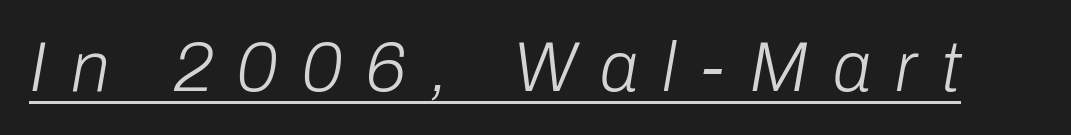
Compared with undecorated copy, this sample adds a rule below the words. These lines are rendered in a variable-pitch font. Italic: yes, the glyphs are oblique. Does extra space separate the letters? Yes, quite a lot of it. The typesetting does not lean heavy: it is not bold.
